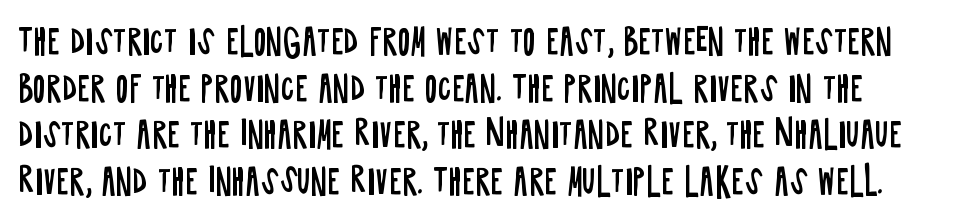
Q: Is the text bold? A: No.
Q: Is the text italic (slanted)? A: No, it is upright.
Q: Is the typeface a serif or a sans-serif typeface? A: Sans-serif.
Q: Is the text underlined? A: No.
Q: How is the paragraph aligned? A: Left-aligned.
Q: Is the spacing between letters normal or unusually wide? A: Normal.
Q: Is the spacing between lines tight, normal or loose? A: Normal.
Q: Width (condensed, normal, or wide)? A: Condensed.
Q: Stroke contrast? A: Low.
Q: x-height? A: Large.
Q: Monospaced? A: No.
